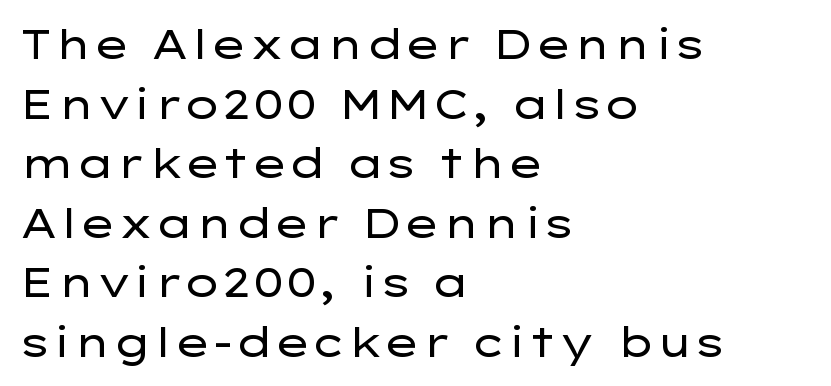
{"serif": "no", "italic": "no", "bold": "no", "weight": "regular", "width": "wide", "stroke_contrast": "low", "x_height": "medium", "monospaced": "no", "underline": "no", "align": "left", "line_spacing": "normal", "line_spacing_ratio": 1.49, "letter_spacing": "normal", "letter_spacing_em": 0.0, "glyph_px": 40}
